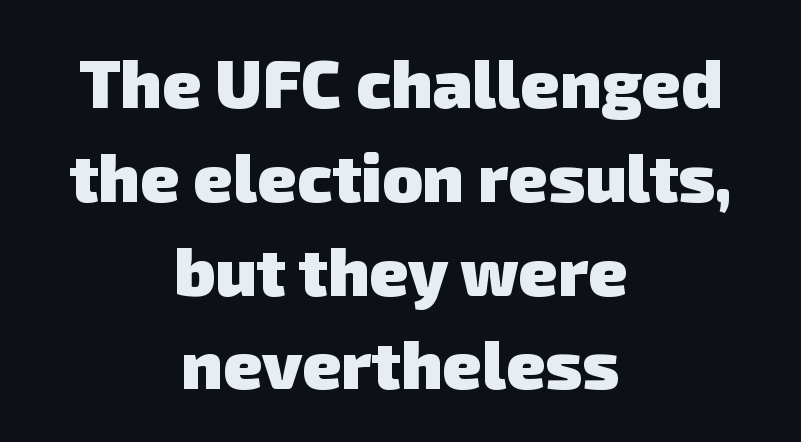
The image shows 67 px heavy sans-serif type; set centered, normal line spacing (1.4x), normal letter spacing, not underlined; low stroke contrast and a medium x-height.
